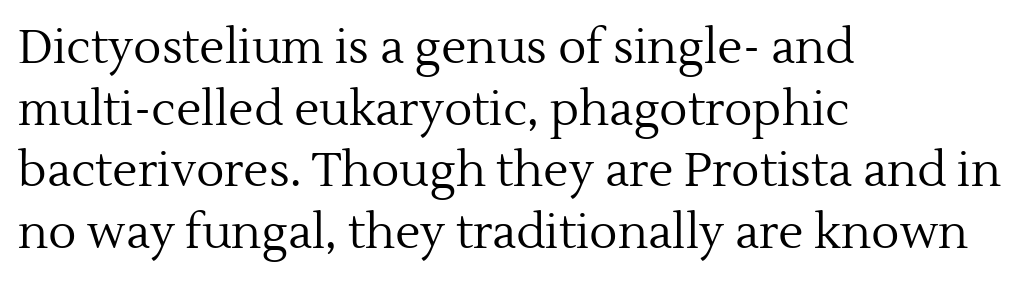
{"serif": "yes", "italic": "no", "bold": "no", "weight": "regular", "width": "normal", "x_height": "medium", "monospaced": "no", "underline": "no", "align": "left", "line_spacing": "normal", "line_spacing_ratio": 1.31, "letter_spacing": "normal", "letter_spacing_em": 0.0, "glyph_px": 47}
